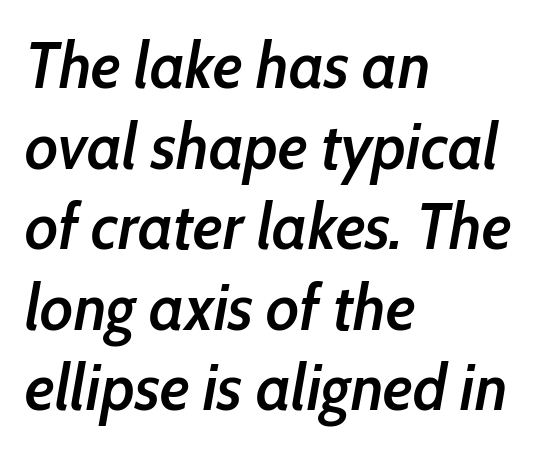
{"italic": "yes", "lean": "right", "slant_degrees": 10, "bold": "semi", "weight": "semibold", "width": "condensed", "stroke_contrast": "low", "x_height": "medium", "monospaced": "no", "underline": "no", "align": "left", "line_spacing_ratio": 1.24, "letter_spacing": "normal", "letter_spacing_em": 0.0, "glyph_px": 65}
